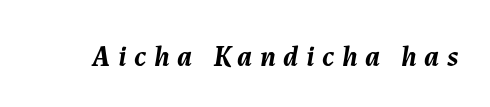
These lines were composed using italics. The letters are bold, with thick, heavy strokes. Glance below the letters and you will spot only blank space. The gaps between neighbouring characters are conspicuously large. Do the characters align in a grid? No, the font is proportional.
